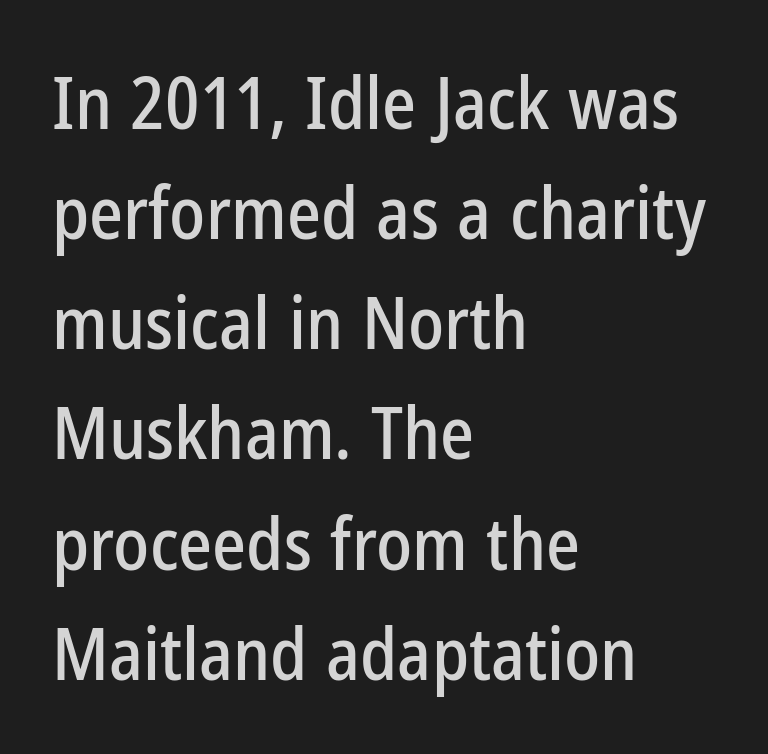
The image shows 72 px condensed sans-serif type, upright; set left-aligned, normal line spacing (1.53x), normal letter spacing, not underlined; low stroke contrast and a medium x-height.
